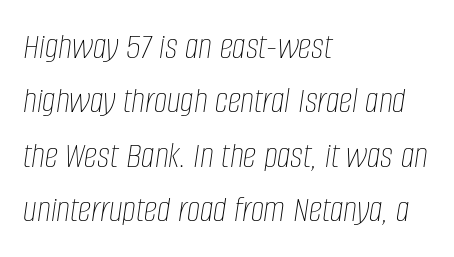
Q: Is the text bold? A: No.
Q: Is the text italic (slanted)? A: Yes, it leans right by about 8 degrees.
Q: Is the text underlined? A: No.
Q: How is the paragraph aligned? A: Left-aligned.
Q: Is the spacing between letters normal or unusually wide? A: Normal.
Q: Is the spacing between lines tight, normal or loose? A: Normal.
Q: Width (condensed, normal, or wide)? A: Condensed.
Q: Stroke contrast? A: Low.
Q: x-height? A: Large.
Q: Monospaced? A: No.
